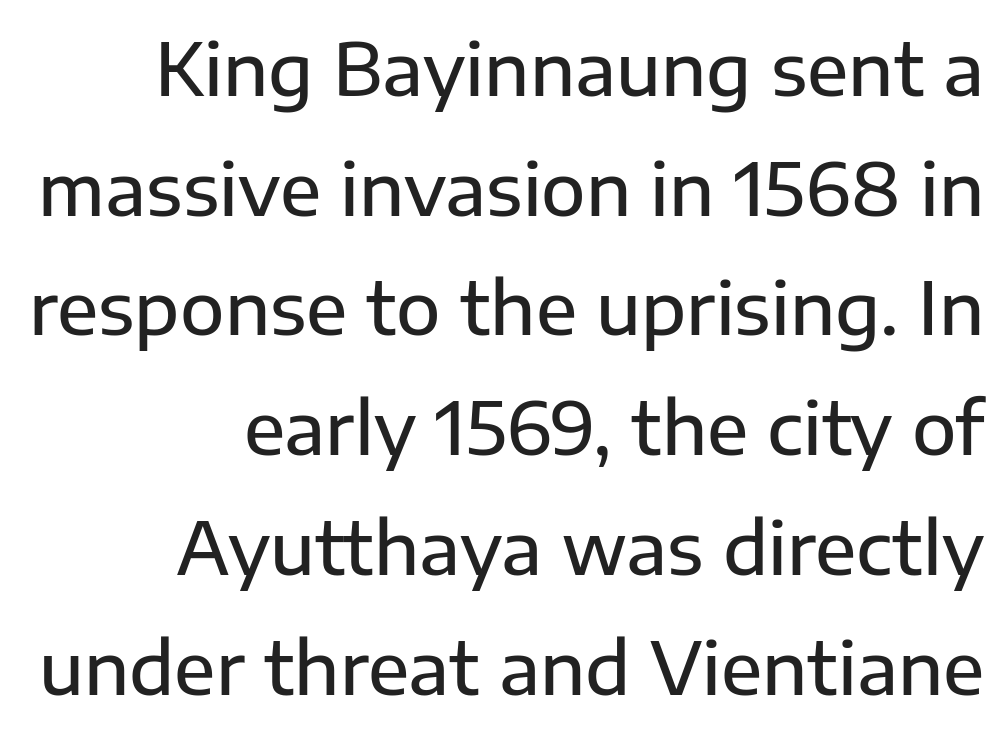
{"serif": "no", "italic": "no", "width": "normal", "stroke_contrast": "low", "x_height": "medium", "monospaced": "no", "underline": "no", "align": "right", "line_spacing": "normal", "line_spacing_ratio": 1.64, "letter_spacing": "normal", "letter_spacing_em": 0.0, "glyph_px": 73}
